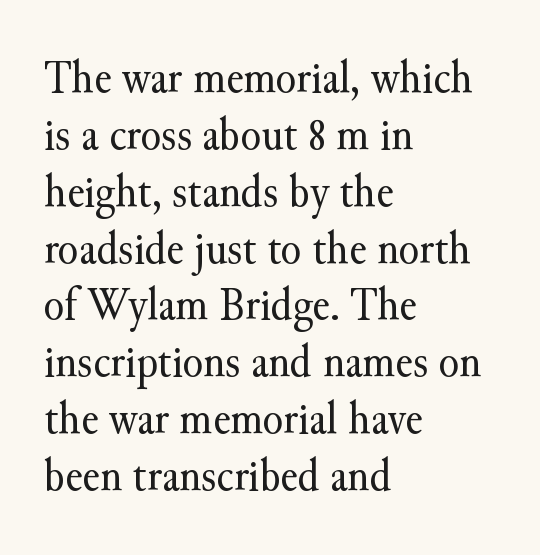
Q: Is the text bold? A: No.
Q: Is the text italic (slanted)? A: No, it is upright.
Q: Is the typeface a serif or a sans-serif typeface? A: Serif.
Q: Is the text underlined? A: No.
Q: How is the paragraph aligned? A: Left-aligned.
Q: Is the spacing between letters normal or unusually wide? A: Normal.
Q: Width (condensed, normal, or wide)? A: Normal.
Q: Stroke contrast? A: Medium.
Q: x-height? A: Small.
Q: Monospaced? A: No.
